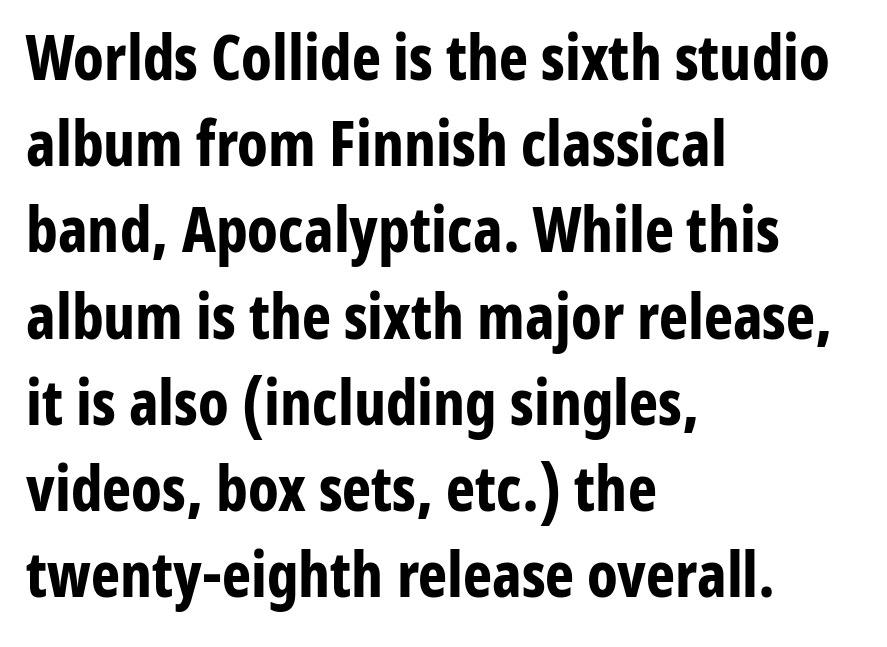
Think of a printed novel: that variable character pitch is what you see here. The horizontal fit of the characters is conventional and even. Ordinary non-slanted type is in use. This block has exactly the height ordinary leading produces. The area under the type is left untouched. Compared with a centered layout, this one pins lines to the left instead.
